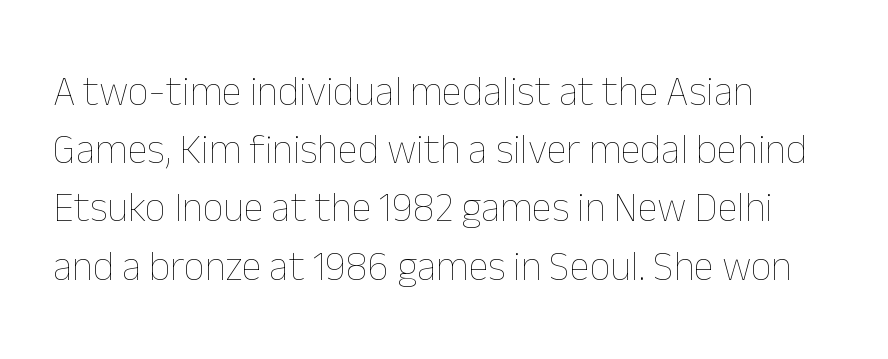
When letters stand straight like this, we call the style roman or upright. Note the varied advance widths — an 'i' is clearly narrower than an 'm'. If you drew a ruler down the left edge, every line would touch it. The string is rendered with underlining switched off. Notice how descenders clear the ascenders below comfortably — that's standard leading. The type is set solid horizontally, with unmodified tracking.
